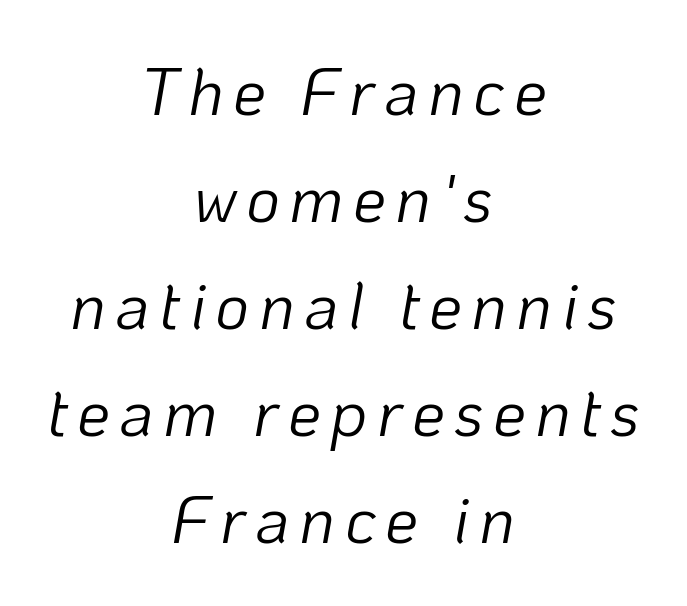
Rows of type keep a routine distance in the vertical direction. Spacing verdict: proportional, widths tailored to each character. Teacher's note: observe the equal gaps on both sides — that is centered alignment. The cut favours lightness, reaching ordinary text weight at its darkest. Decoration check: the copy has no underline.
